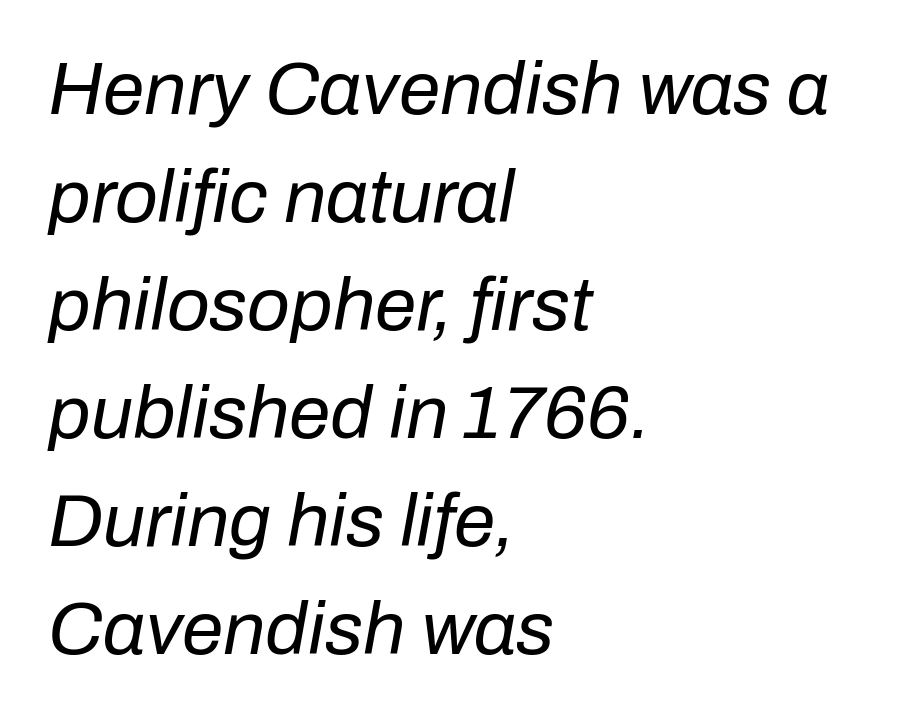
Looks like regular typesetting: each glyph gets only the width it needs. The space directly below the letters is spotless. Stroke thickness stays within the range of a standard reading face or lighter. Tracking value appears to be zero — textbook default spacing.
